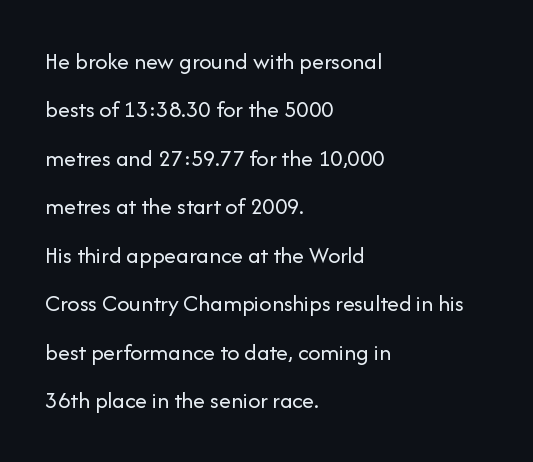
The image shows 24 px text type, upright; set left-aligned, loose line spacing (2.02x), normal letter spacing, not underlined.
